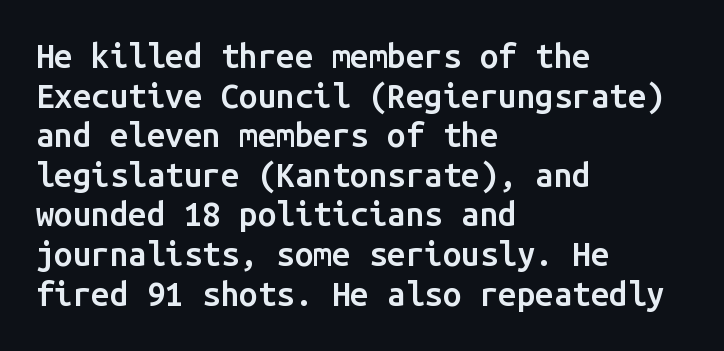
Q: Is the text bold? A: Semi-bold.
Q: Is the text italic (slanted)? A: No, it is upright.
Q: Is the typeface a serif or a sans-serif typeface? A: Sans-serif.
Q: Is the text underlined? A: No.
Q: How is the paragraph aligned? A: Left-aligned.
Q: Is the spacing between letters normal or unusually wide? A: Normal.
Q: Width (condensed, normal, or wide)? A: Normal.
Q: Stroke contrast? A: Low.
Q: x-height? A: Medium.
Q: Monospaced? A: Yes.
